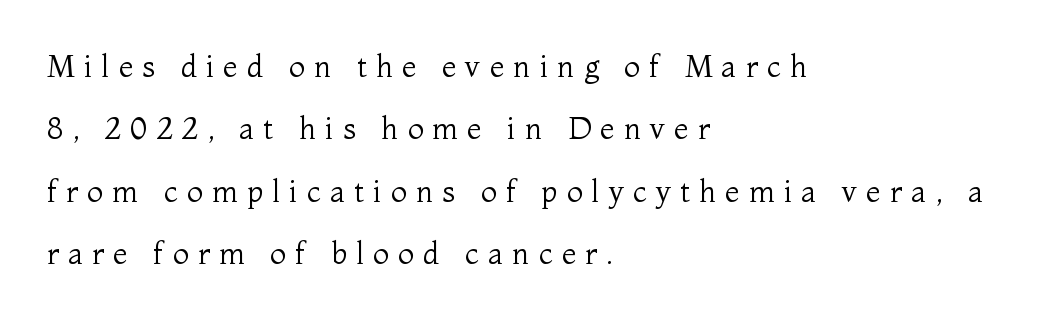
The image shows 30 px regular-weight serif type, upright; set left-aligned, loose line spacing (2.08x), unusually wide letter spacing (+0.3 em), not underlined; medium stroke contrast and a medium x-height.
